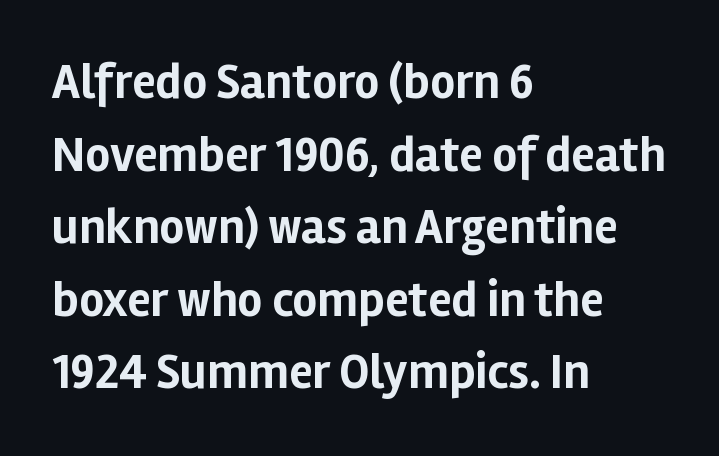
The image shows 49 px bold sans-serif type, upright; set left-aligned, normal line spacing (1.48x), normal letter spacing, not underlined; low stroke contrast and a medium x-height.
